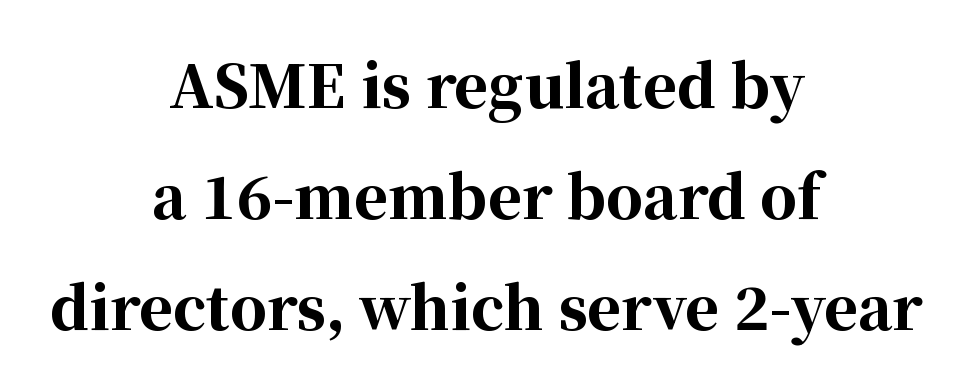
Q: Is the text bold? A: Yes.
Q: Is the text italic (slanted)? A: No, it is upright.
Q: Is the typeface a serif or a sans-serif typeface? A: Serif.
Q: Is the text underlined? A: No.
Q: How is the paragraph aligned? A: Centered.
Q: Is the spacing between letters normal or unusually wide? A: Normal.
Q: Is the spacing between lines tight, normal or loose? A: Loose.
Q: Width (condensed, normal, or wide)? A: Normal.
Q: Stroke contrast? A: High.
Q: x-height? A: Medium.
Q: Monospaced? A: No.
